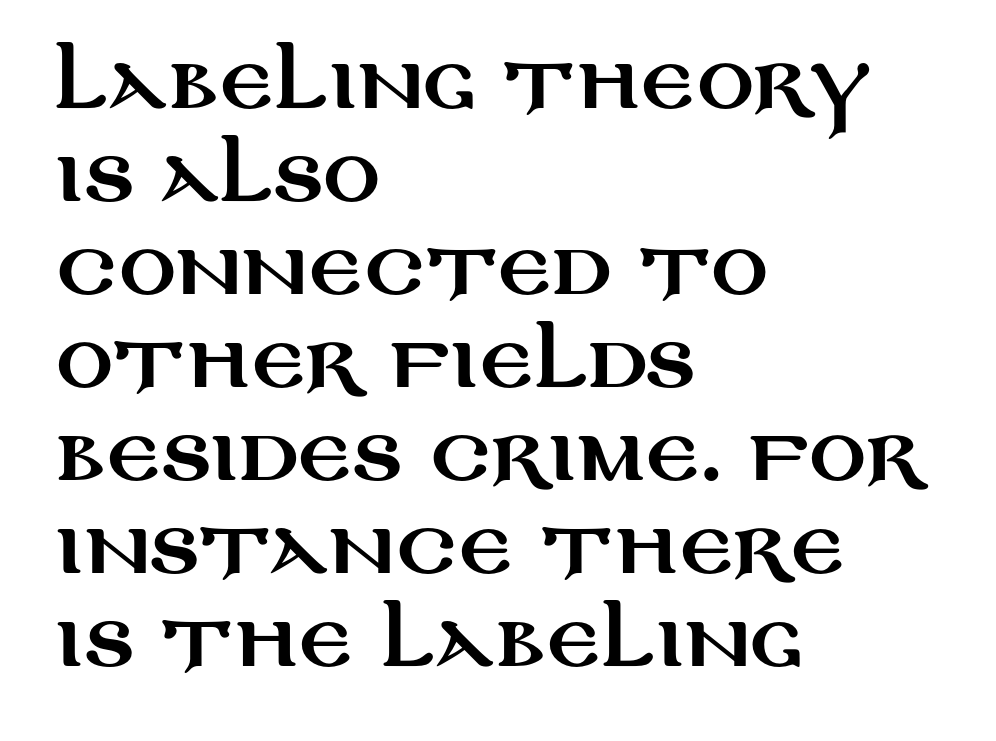
Q: Is the text italic (slanted)? A: No, it is upright.
Q: Is the typeface a serif or a sans-serif typeface? A: Sans-serif.
Q: Is the text underlined? A: No.
Q: How is the paragraph aligned? A: Left-aligned.
Q: Is the spacing between letters normal or unusually wide? A: Normal.
Q: Is the spacing between lines tight, normal or loose? A: Normal.
Q: Width (condensed, normal, or wide)? A: Wide.
Q: Stroke contrast? A: Medium.
Q: x-height? A: Large.
Q: Monospaced? A: No.
